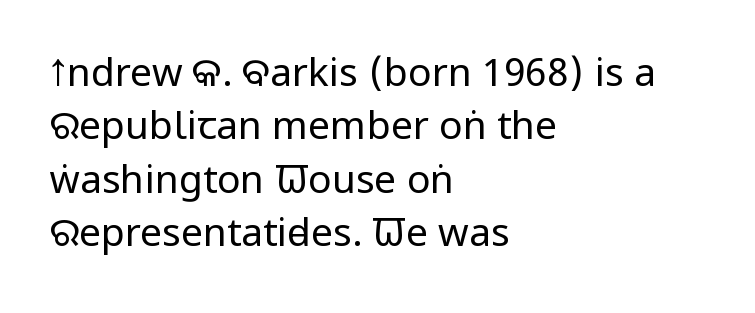
{"serif": "no", "italic": "no", "bold": "no", "weight": "regular", "width": "condensed", "stroke_contrast": "low", "x_height": "large", "monospaced": "no", "underline": "no", "align": "left", "line_spacing": "normal", "line_spacing_ratio": 1.37, "letter_spacing": "normal", "letter_spacing_em": 0.0, "glyph_px": 39}
